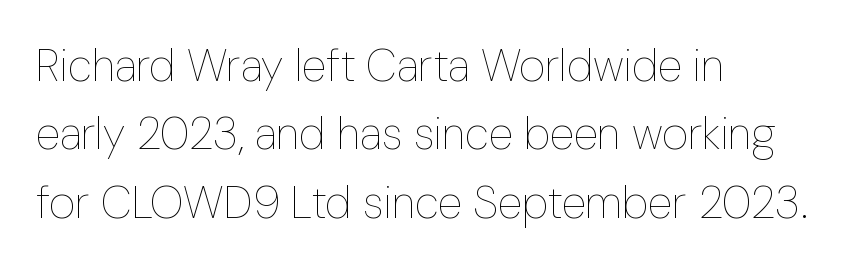
The image shows 45 px thin, condensed type, upright; set left-aligned, normal line spacing (1.52x), normal letter spacing, not underlined; low stroke contrast and a medium x-height.
